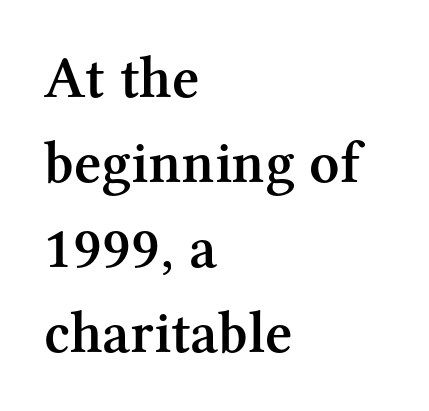
Q: Is the text bold? A: Semi-bold.
Q: Is the text italic (slanted)? A: No, it is upright.
Q: Is the typeface a serif or a sans-serif typeface? A: Serif.
Q: Is the text underlined? A: No.
Q: How is the paragraph aligned? A: Left-aligned.
Q: Is the spacing between letters normal or unusually wide? A: Normal.
Q: Is the spacing between lines tight, normal or loose? A: Normal.
Q: Width (condensed, normal, or wide)? A: Normal.
Q: Stroke contrast? A: Medium.
Q: x-height? A: Medium.
Q: Monospaced? A: No.
